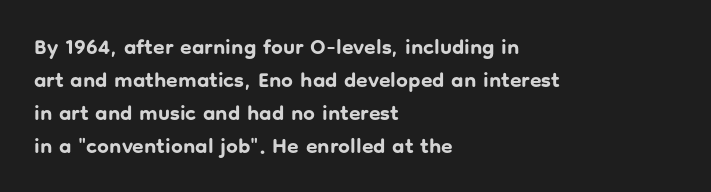
{"italic": "no", "bold": "yes", "underline": "no", "align": "left", "line_spacing": "normal", "line_spacing_ratio": 1.57, "letter_spacing": "normal", "letter_spacing_em": 0.0, "glyph_px": 21}
